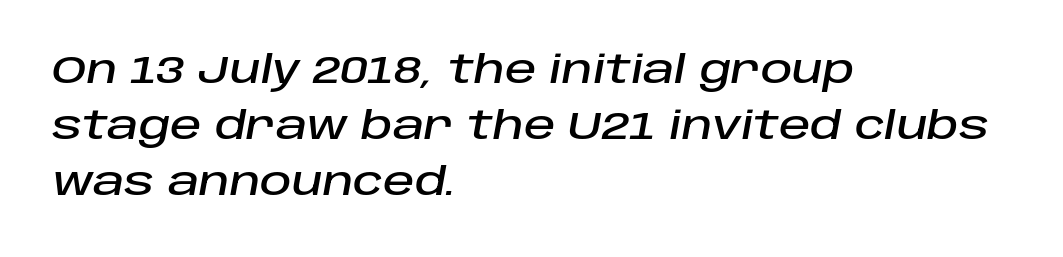
The image shows 39 px text type, italic (leaning right); set left-aligned, normal line spacing (1.43x), normal letter spacing, not underlined; low stroke contrast and a large x-height.
